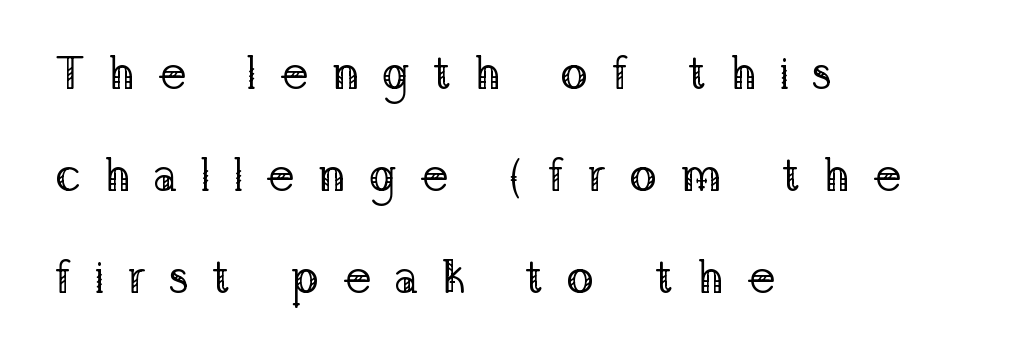
{"serif": "yes", "italic": "no", "bold": "no", "weight": "regular", "width": "normal", "stroke_contrast": "low", "x_height": "medium", "monospaced": "no", "underline": "no", "align": "left", "line_spacing": "loose", "line_spacing_ratio": 2.22, "letter_spacing": "wide", "letter_spacing_em": 0.49, "glyph_px": 46}
